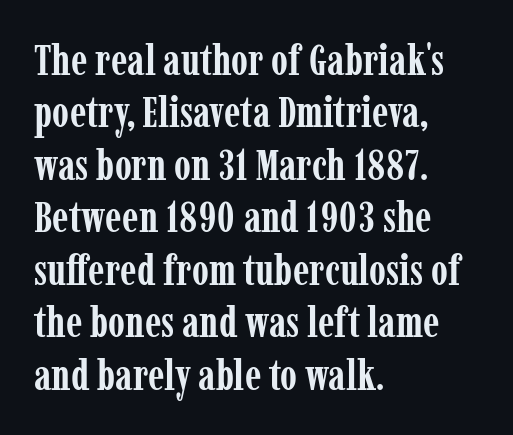
Q: Is the text bold? A: Yes.
Q: Is the text italic (slanted)? A: No, it is upright.
Q: Is the typeface a serif or a sans-serif typeface? A: Serif.
Q: Is the text underlined? A: No.
Q: How is the paragraph aligned? A: Left-aligned.
Q: Is the spacing between letters normal or unusually wide? A: Normal.
Q: Width (condensed, normal, or wide)? A: Condensed.
Q: Stroke contrast? A: Low.
Q: x-height? A: Medium.
Q: Monospaced? A: No.
